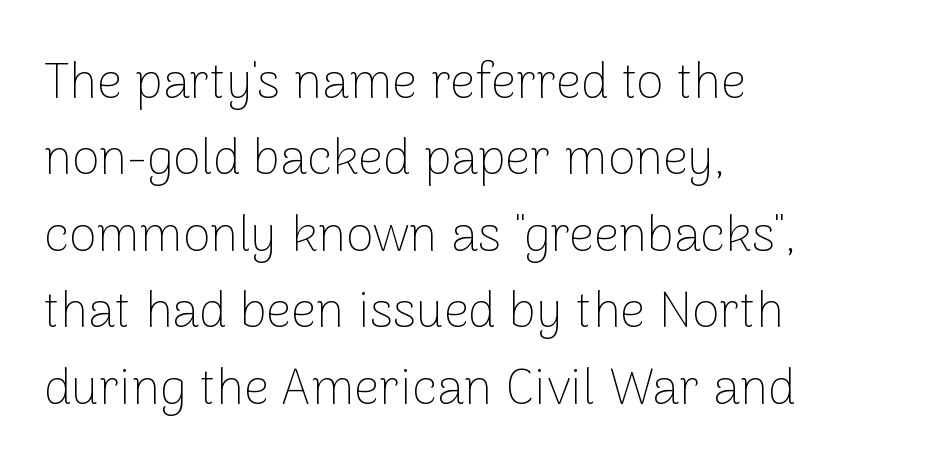
The image shows 50 px thin sans-serif type, upright; set left-aligned, normal line spacing (1.53x), normal letter spacing, not underlined; low stroke contrast and a medium x-height.
